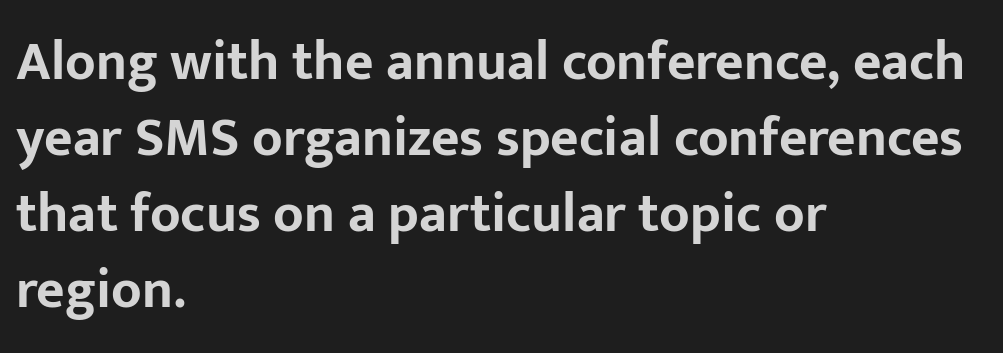
The image shows 55 px bold sans-serif type, upright; set left-aligned, normal line spacing (1.38x), normal letter spacing, not underlined; low stroke contrast and a medium x-height.
